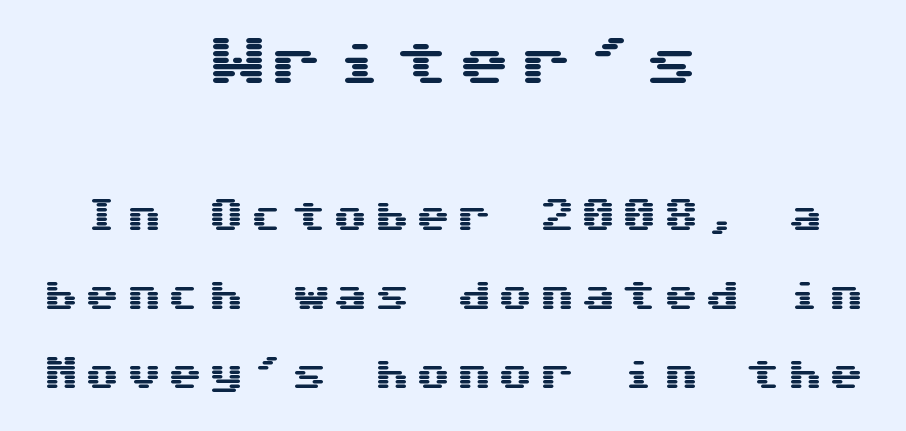
The image shows 53 px wide sans-serif type, upright; set centered, loose line spacing (2.26x), not underlined; the first (top) block is 1.51x larger; medium stroke contrast and a medium x-height.
